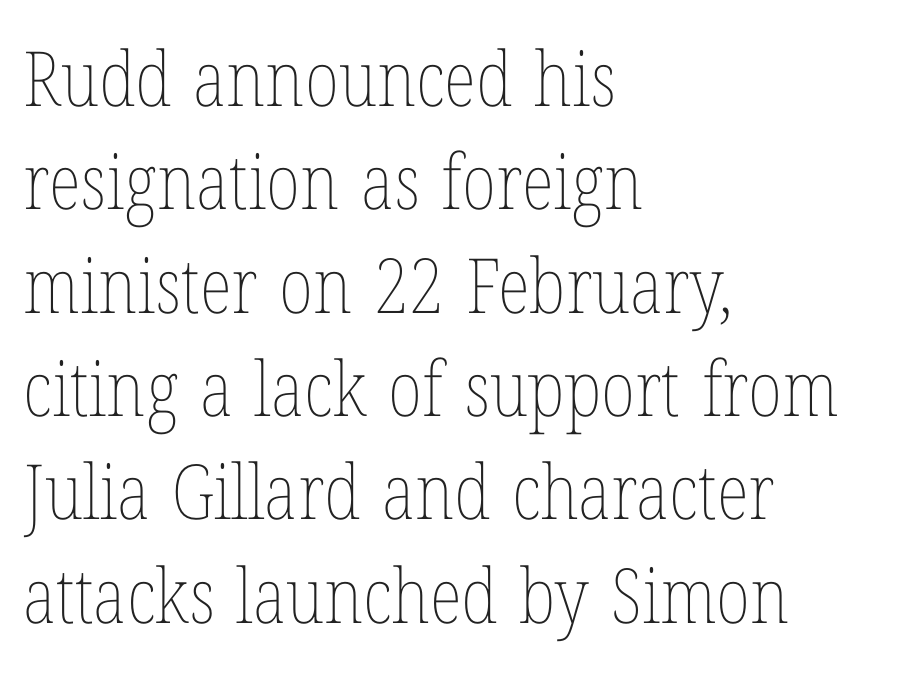
Q: Is the text bold? A: No.
Q: Is the text italic (slanted)? A: No, it is upright.
Q: Is the text underlined? A: No.
Q: How is the paragraph aligned? A: Left-aligned.
Q: Is the spacing between letters normal or unusually wide? A: Normal.
Q: Is the spacing between lines tight, normal or loose? A: Normal.
Q: Width (condensed, normal, or wide)? A: Condensed.
Q: Stroke contrast? A: Low.
Q: x-height? A: Medium.
Q: Monospaced? A: No.
